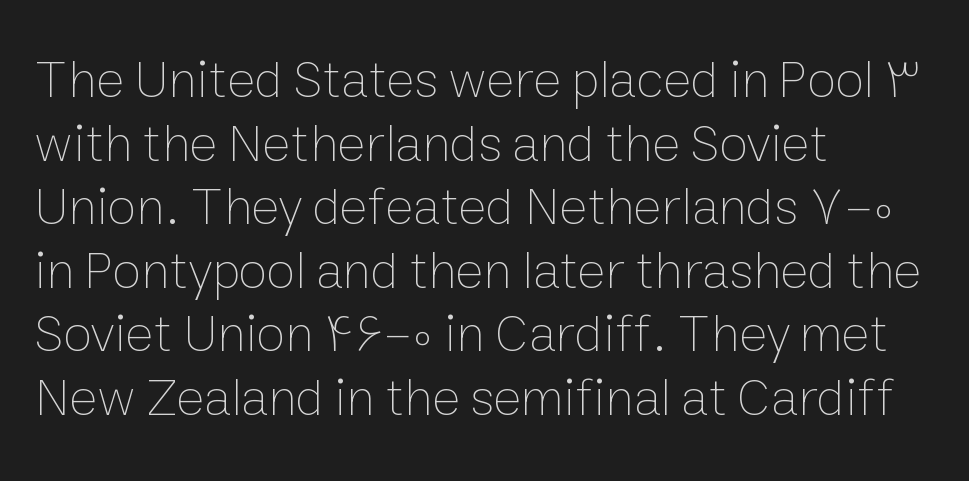
The image shows 53 px thin type, upright; set left-aligned, line spacing 1.2x, normal letter spacing, not underlined; low stroke contrast and a medium x-height.
